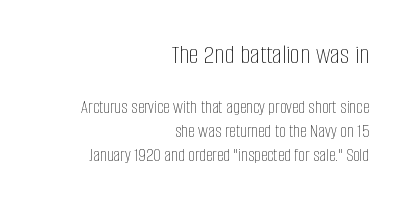
Q: Is the text bold? A: No.
Q: Is the text italic (slanted)? A: No, it is upright.
Q: Is the text underlined? A: No.
Q: How is the paragraph aligned? A: Right-aligned.
Q: Is the spacing between letters normal or unusually wide? A: Normal.
Q: Is the spacing between lines tight, normal or loose? A: Normal.
Q: Which block of text is set in a larger size, the first (top) or the second (bottom)? A: The first (top) one.
Q: Width (condensed, normal, or wide)? A: Condensed.
Q: Stroke contrast? A: Low.
Q: x-height? A: Large.
Q: Monospaced? A: No.
